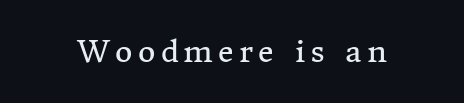
Each letter keeps its own natural width here, so spacing adapts to shape. The font is comparable to plain body text, perhaps lighter. Anything drawn beneath the words? Only blank space. Vertical strokes here are truly vertical.
